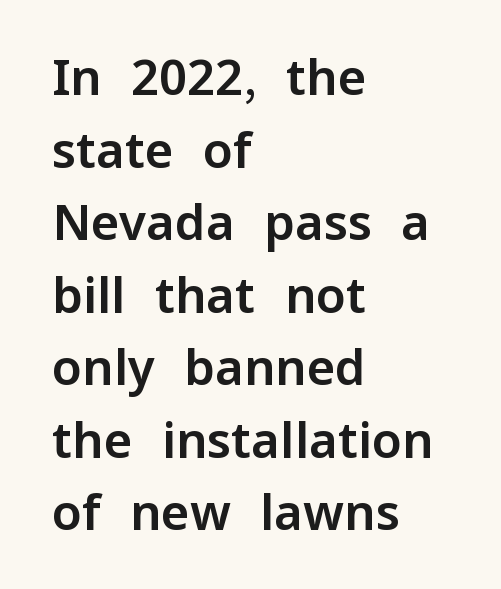
The type sits square on the baseline with zero lean. This rendering features lettering with no underline. The type is set solid horizontally, with unmodified tracking. Each letter keeps its own natural width here, so spacing adapts to shape.
